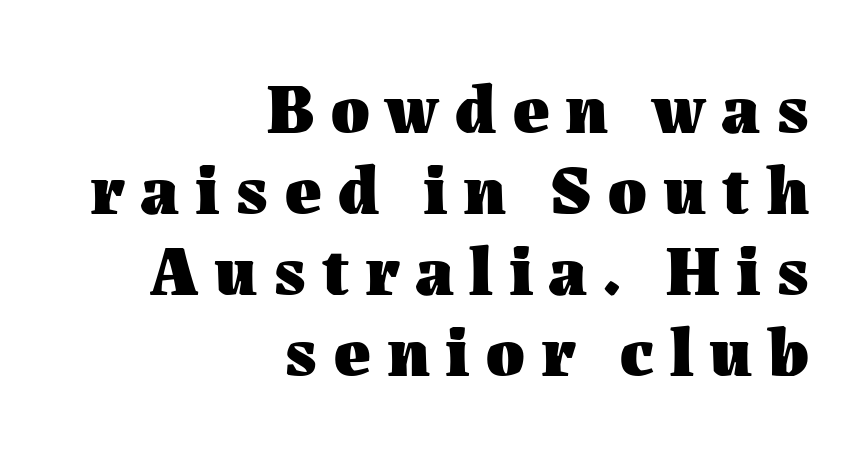
{"italic": "no", "bold": "yes", "weight": "heavy", "width": "normal", "stroke_contrast": "medium", "x_height": "medium", "monospaced": "no", "underline": "no", "align": "right", "line_spacing": "tight", "line_spacing_ratio": 1.14, "letter_spacing": "wide", "letter_spacing_em": 0.22, "glyph_px": 71}
